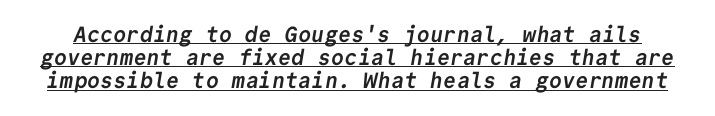
{"bold": "yes", "underline": "yes", "line_spacing": "tight", "line_spacing_ratio": 1.05, "letter_spacing": "normal", "letter_spacing_em": 0.0, "glyph_px": 22}
